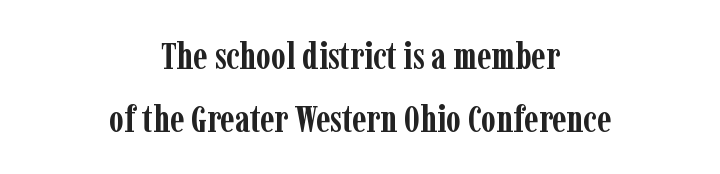
Varying glyph widths throughout — classic text-font behaviour. A full-strength bold gives these letters their thick strokes. If you measured baseline to baseline, you'd find a middling distance. Where is the straight margin? There isn't one; the lines are centered. Descenders hang freely into open space. The font's upright variant was chosen for this text.
